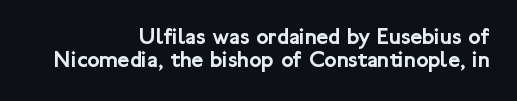
{"italic": "no", "underline": "no", "align": "right", "line_spacing": "tight", "line_spacing_ratio": 1.0, "letter_spacing": "normal", "letter_spacing_em": 0.0, "glyph_px": 23}
